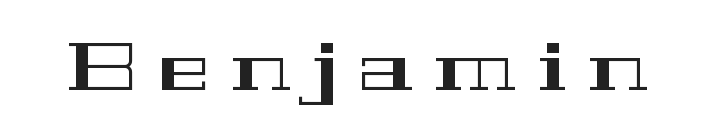
{"serif": "yes", "italic": "no", "width": "wide", "stroke_contrast": "high", "x_height": "medium", "monospaced": "no", "underline": "no", "letter_spacing": "wide", "letter_spacing_em": 0.31, "glyph_px": 69}
